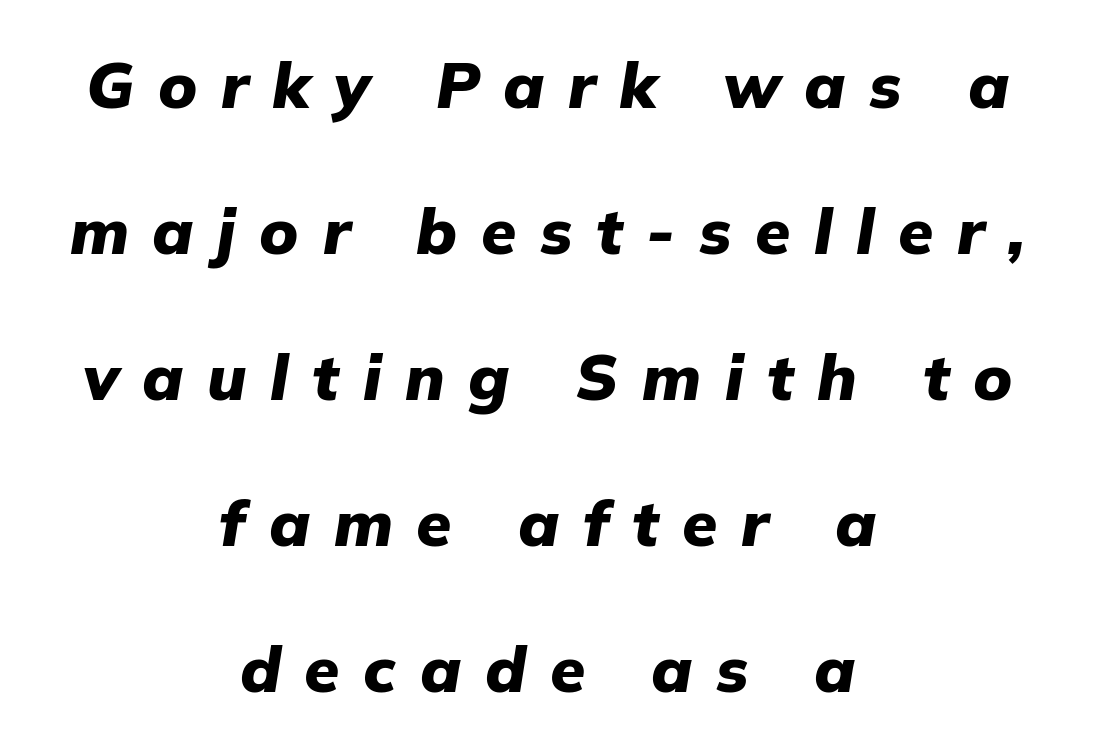
Bold? Absolutely — the strokes are thick and heavy. Alignment: centered. Character widths vary here, with narrow letters taking less room than wide ones. The whole block is typeset with a tilt.
